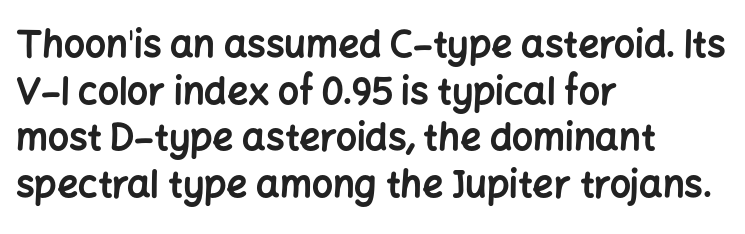
What stands out about the letter spacing? Nothing — it is the standard amount. A full-strength bold gives these letters their thick strokes. Leading: standard. All the whitespace from short lines collects on the right.
